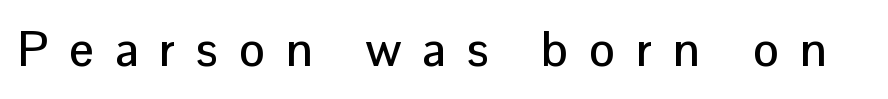
{"serif": "no", "italic": "no", "width": "normal", "stroke_contrast": "low", "x_height": "medium", "monospaced": "no", "underline": "no", "letter_spacing": "wide", "letter_spacing_em": 0.44, "glyph_px": 48}
